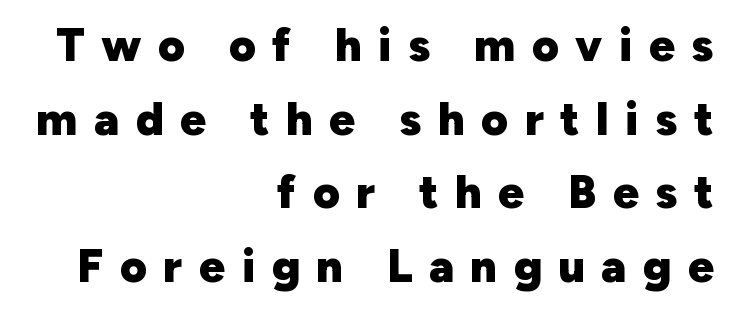
The zone under the glyphs is completely vacant. Varying glyph widths throughout — classic text-font behaviour. The type sits square on the baseline with zero lean. Unlike a traditional serif, this face leaves its strokes unadorned. The letters are spread apart with noticeably loose tracking. How heavy is the stroke? Heavy — this is a bold.
